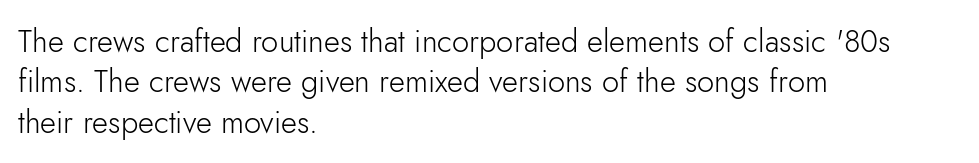
The image shows 31 px light sans-serif type, upright; set left-aligned, normal line spacing (1.3x), normal letter spacing, not underlined; low stroke contrast and a small x-height.
